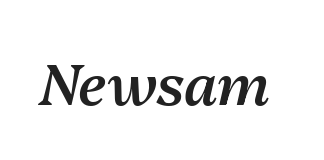
Q: Is the text bold? A: Semi-bold.
Q: Is the text italic (slanted)? A: Yes, it leans right by about 13 degrees.
Q: Is the text underlined? A: No.
Q: Is the spacing between letters normal or unusually wide? A: Normal.
Q: Width (condensed, normal, or wide)? A: Normal.
Q: Stroke contrast? A: Medium.
Q: x-height? A: Medium.
Q: Monospaced? A: No.
